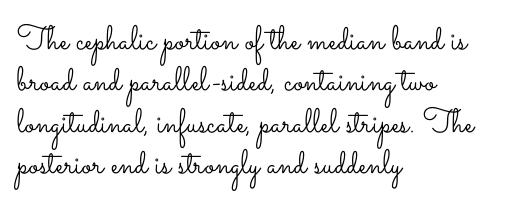
Where is the straight margin? On the left. How are the letters spaced? Ordinarily, with no added tracking. The face used here is proportionally spaced, like ordinary book or web type. Clear beneath every line of the passage.
